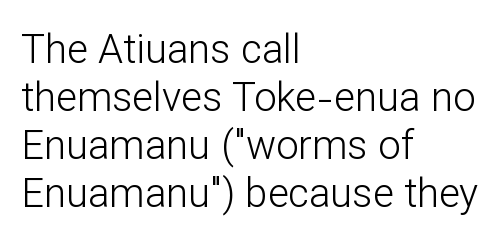
{"serif": "no", "italic": "no", "bold": "no", "weight": "light", "width": "normal", "stroke_contrast": "low", "x_height": "medium", "monospaced": "no", "underline": "no", "align": "left", "line_spacing_ratio": 1.2, "letter_spacing": "normal", "letter_spacing_em": 0.0, "glyph_px": 40}
